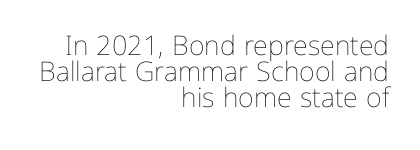
Line spacing here is tight. This rendering uses right alignment, leaving the left contour irregular. Counters stay open thanks to moderate or lighter strokes. Short note: letters normally spaced. The words here are not underlined.
